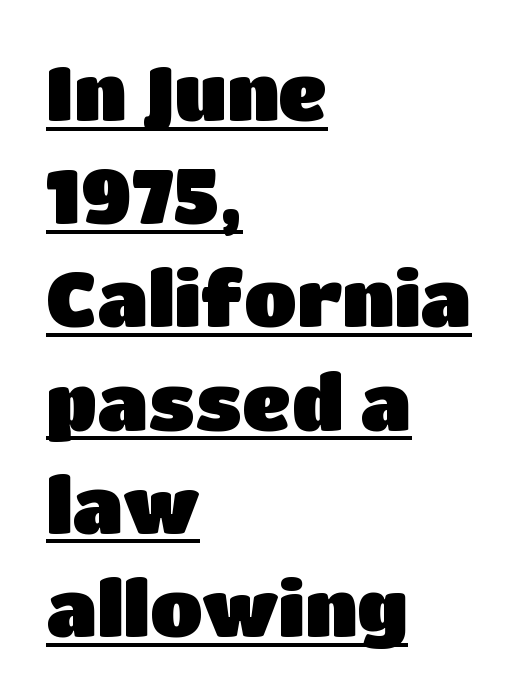
Q: Is the text italic (slanted)? A: No, it is upright.
Q: Is the typeface a serif or a sans-serif typeface? A: Sans-serif.
Q: Is the text underlined? A: Yes.
Q: How is the paragraph aligned? A: Left-aligned.
Q: Is the spacing between letters normal or unusually wide? A: Normal.
Q: Is the spacing between lines tight, normal or loose? A: Normal.
Q: Width (condensed, normal, or wide)? A: Normal.
Q: Stroke contrast? A: Low.
Q: x-height? A: Large.
Q: Monospaced? A: No.
